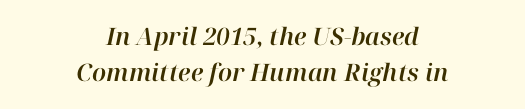
{"italic": "yes", "lean": "right", "slant_degrees": 12, "underline": "no", "align": "center", "line_spacing": "normal", "line_spacing_ratio": 1.52, "letter_spacing": "normal", "letter_spacing_em": 0.0, "glyph_px": 24}
